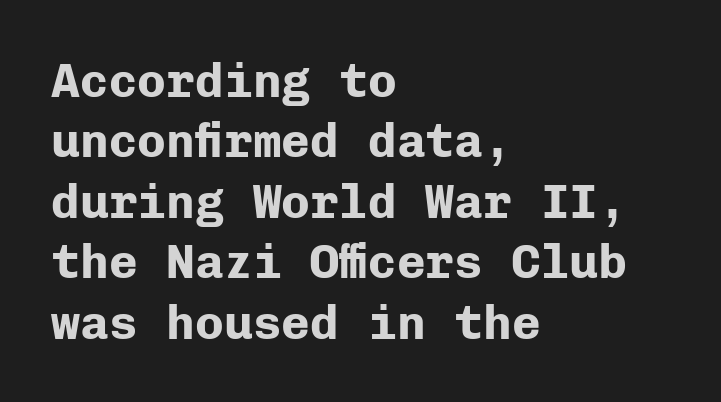
The image shows 48 px bold sans-serif type, upright, monospaced; set left-aligned, normal line spacing (1.26x), normal letter spacing, not underlined; low stroke contrast and a medium x-height.
